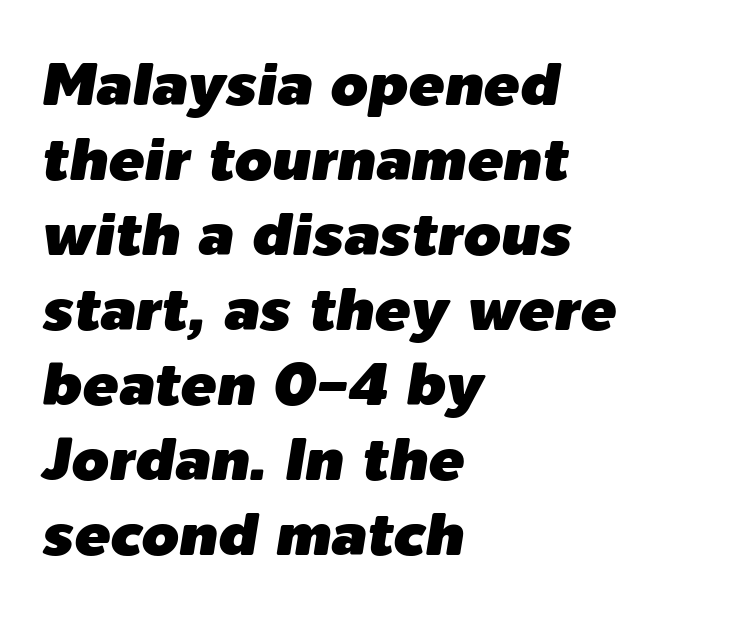
These lines keep a tight, regular rhythm from letter to letter. The leading is moderate, giving the passage an even texture. Clear beneath every line of the passage. The face used here has a pronounced slope to its letters. The compositor pushed each line to the left boundary.
